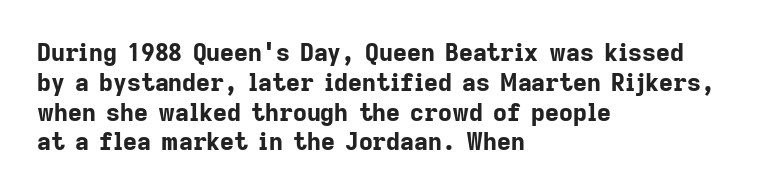
Q: Is the text bold? A: Yes.
Q: Is the text italic (slanted)? A: No, it is upright.
Q: Is the text underlined? A: No.
Q: How is the paragraph aligned? A: Left-aligned.
Q: Is the spacing between letters normal or unusually wide? A: Normal.
